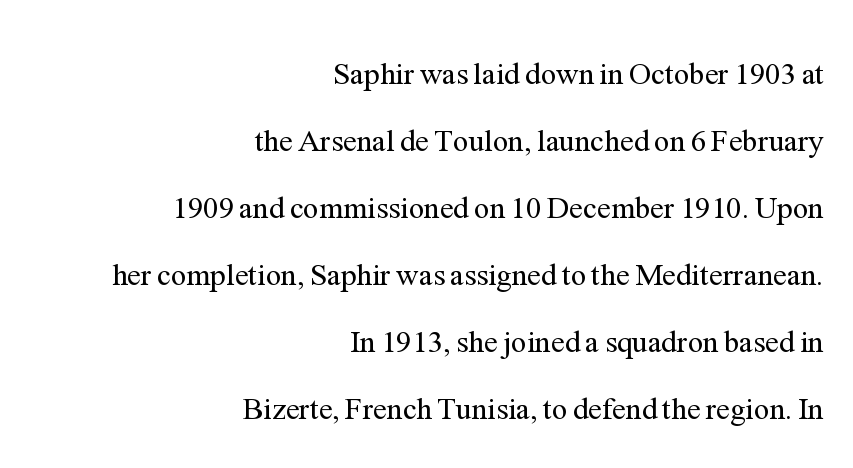
This rendering employs a face with finishing strokes, i.e., a serif. Counters stay open thanks to moderate or lighter strokes. Looks like regular typesetting: each glyph gets only the width it needs. Does the leading feel generous? Absolutely, it's lavish. Anything drawn beneath the words? Only blank space.
